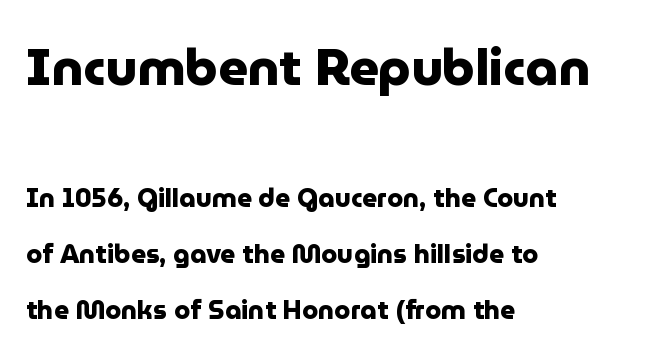
Vertical spacing — loose. Bare-footed words on every line. The horizontal fit of the characters is conventional and even. Horizontal alignment here is leftward, the default for most running prose. Strong, thick strokes mark this as bold type.
